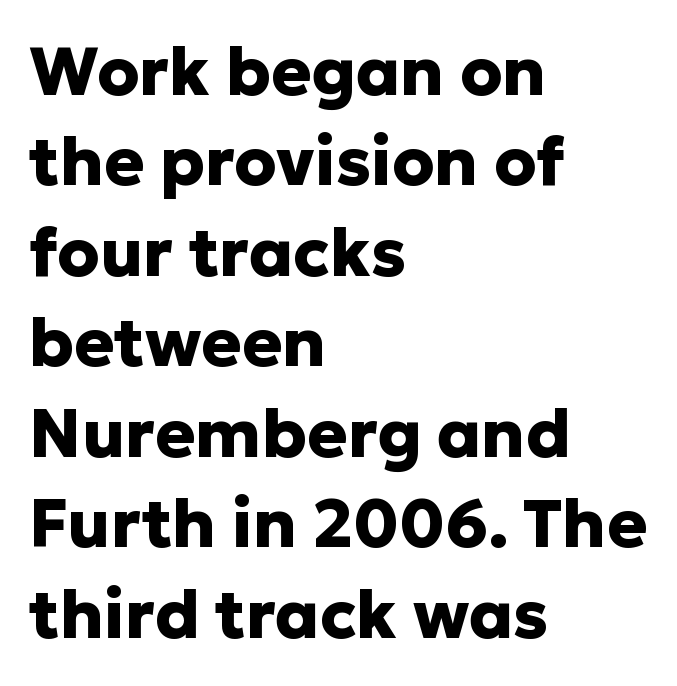
{"serif": "no", "italic": "no", "bold": "yes", "weight": "heavy", "width": "normal", "stroke_contrast": "low", "x_height": "medium", "monospaced": "no", "underline": "no", "align": "left", "line_spacing": "normal", "line_spacing_ratio": 1.35, "letter_spacing": "normal", "letter_spacing_em": 0.0, "glyph_px": 67}
